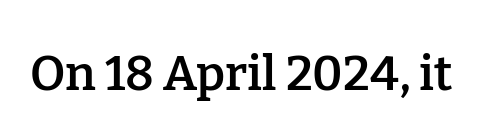
The image shows 48 px semibold serif type, upright; set normal letter spacing, not underlined; low stroke contrast and a medium x-height.
